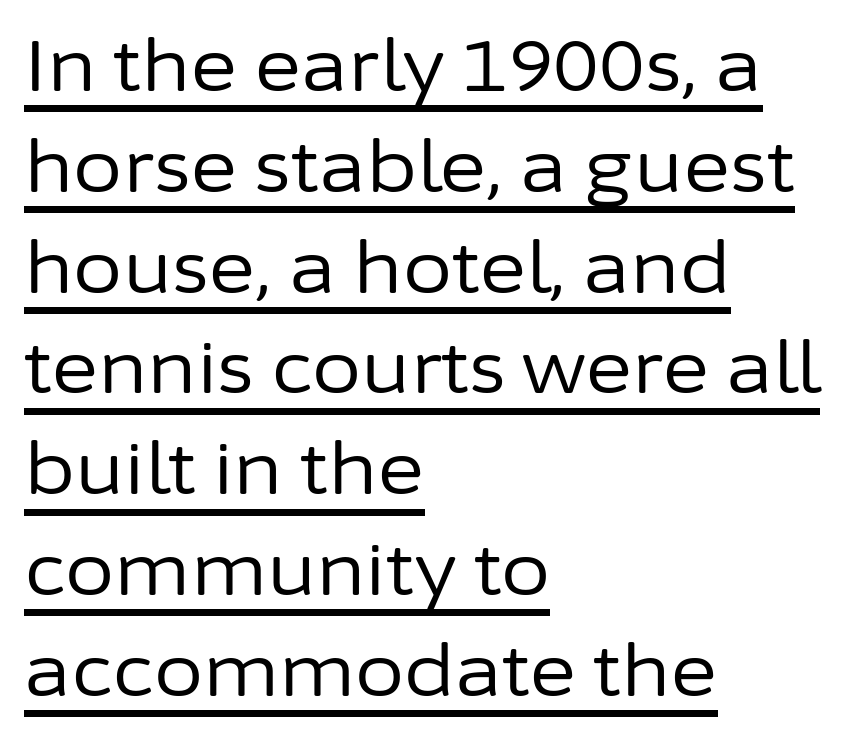
{"serif": "no", "italic": "no", "bold": "no", "weight": "regular", "width": "normal", "stroke_contrast": "low", "x_height": "medium", "monospaced": "no", "underline": "yes", "align": "left", "line_spacing": "normal", "line_spacing_ratio": 1.42, "letter_spacing": "normal", "letter_spacing_em": 0.0, "glyph_px": 71}
